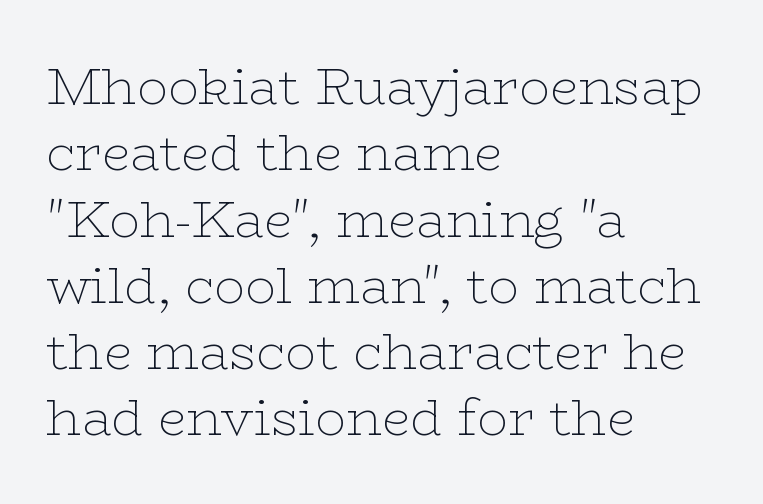
{"serif": "yes", "italic": "no", "bold": "no", "weight": "thin", "width": "wide", "stroke_contrast": "low", "x_height": "medium", "monospaced": "no", "underline": "no", "align": "left", "line_spacing": "normal", "line_spacing_ratio": 1.3, "letter_spacing": "normal", "letter_spacing_em": 0.0, "glyph_px": 51}
